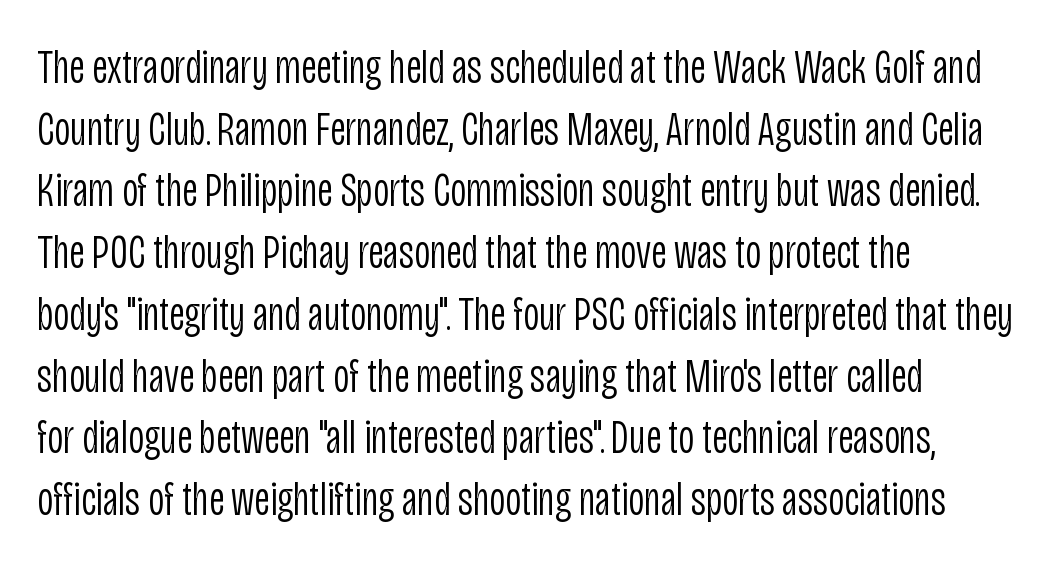
{"serif": "no", "italic": "no", "bold": "no", "weight": "light", "width": "condensed", "stroke_contrast": "low", "x_height": "large", "monospaced": "no", "underline": "no", "align": "left", "line_spacing": "normal", "line_spacing_ratio": 1.26, "letter_spacing": "normal", "letter_spacing_em": 0.0, "glyph_px": 49}
